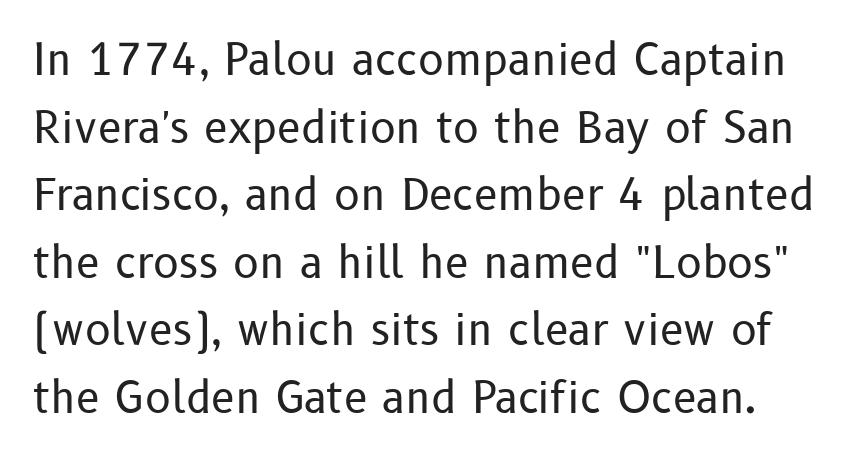
Q: Is the text bold? A: No.
Q: Is the text italic (slanted)? A: No, it is upright.
Q: Is the typeface a serif or a sans-serif typeface? A: Sans-serif.
Q: Is the text underlined? A: No.
Q: Is the spacing between letters normal or unusually wide? A: Normal.
Q: Is the spacing between lines tight, normal or loose? A: Normal.
Q: Width (condensed, normal, or wide)? A: Normal.
Q: Stroke contrast? A: Low.
Q: x-height? A: Medium.
Q: Monospaced? A: No.
